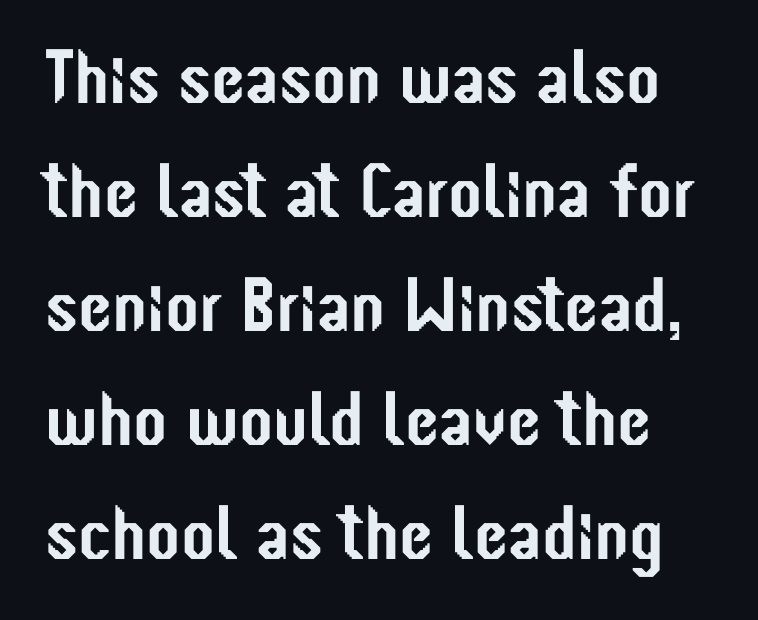
The image shows 77 px condensed sans-serif type, upright; set normal line spacing (1.48x), normal letter spacing, not underlined; low stroke contrast and a medium x-height.
